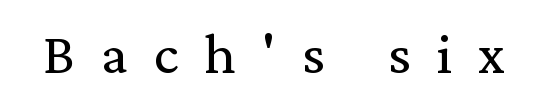
Q: Is the text bold? A: No.
Q: Is the text italic (slanted)? A: No, it is upright.
Q: Is the typeface a serif or a sans-serif typeface? A: Serif.
Q: Is the text underlined? A: No.
Q: Is the spacing between letters normal or unusually wide? A: Unusually wide.
Q: Width (condensed, normal, or wide)? A: Normal.
Q: Stroke contrast? A: Medium.
Q: x-height? A: Medium.
Q: Monospaced? A: No.
